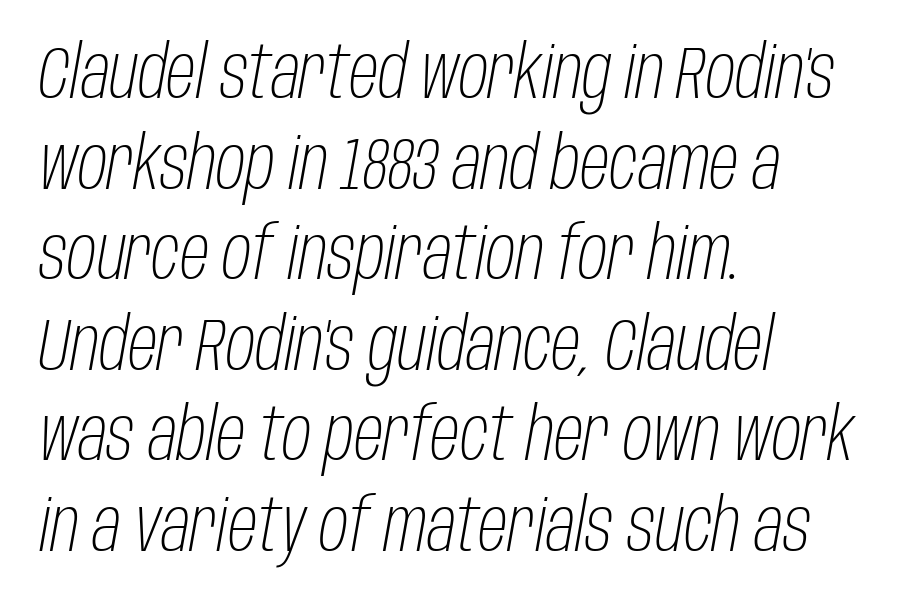
The image shows 73 px light, condensed type, italic (leaning right); set left-aligned, line spacing 1.24x, normal letter spacing, not underlined; low stroke contrast and a large x-height.
